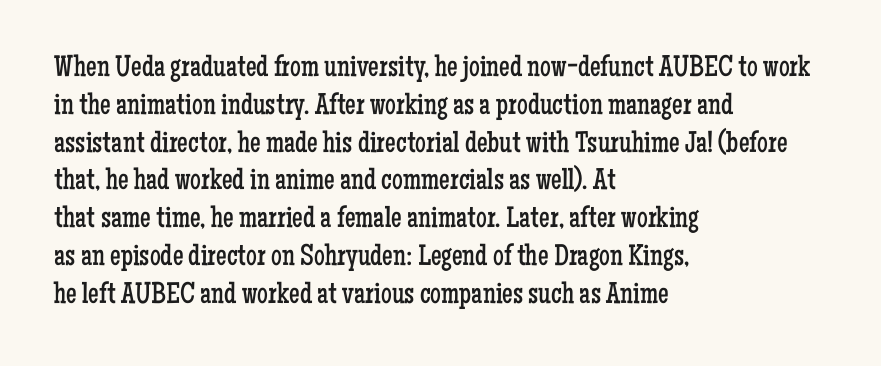
Q: Is the text bold? A: No.
Q: Is the text italic (slanted)? A: No, it is upright.
Q: Is the typeface a serif or a sans-serif typeface? A: Serif.
Q: Is the text underlined? A: No.
Q: How is the paragraph aligned? A: Left-aligned.
Q: Is the spacing between letters normal or unusually wide? A: Normal.
Q: Is the spacing between lines tight, normal or loose? A: Normal.
Q: Width (condensed, normal, or wide)? A: Condensed.
Q: Stroke contrast? A: Low.
Q: x-height? A: Medium.
Q: Monospaced? A: No.
